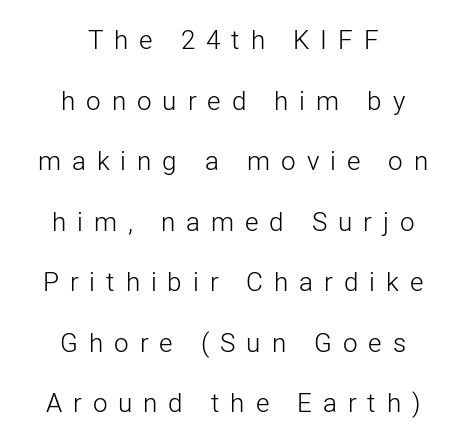
Plain, unruled lines of type. Rows of type keep a wide berth in the vertical direction. No chunkiness to these letters — they're not bold. The passage is arranged like a title page — every line centered.
